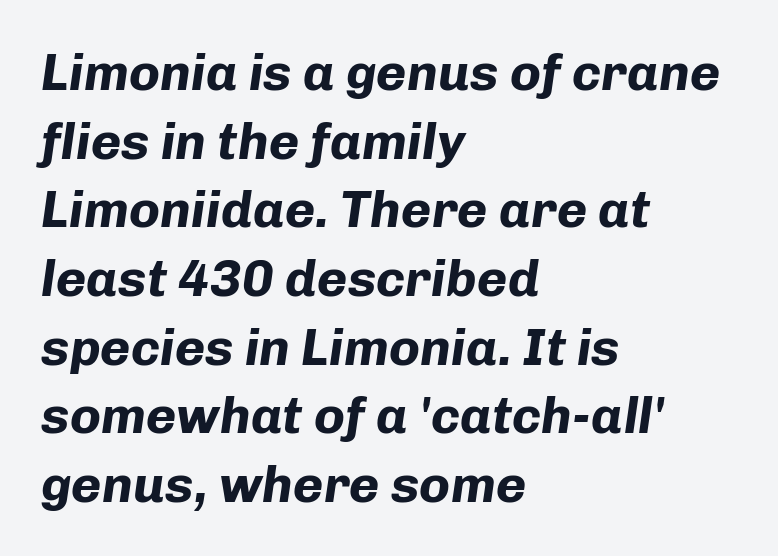
Yep, that's italic — everything's leaning. Compared with a centered layout, this one pins lines to the left instead. Clear beneath every line of the passage. These lines carry a lot of weight — the face is fully bold.
